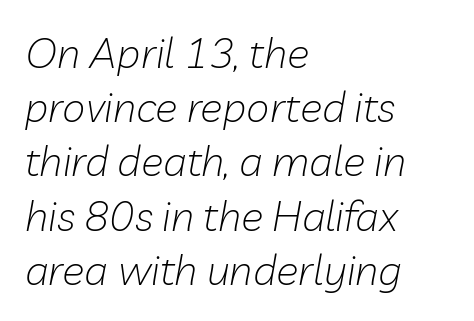
Emphasis-style slanted type is in use. The typesetter chose a ragged-right arrangement here. This rendering leaves character spacing at its baseline value. These lines are rendered in a variable-pitch font. The passage shown is not underscored anywhere. The block of text has a typical density, with ordinary space between rows.
